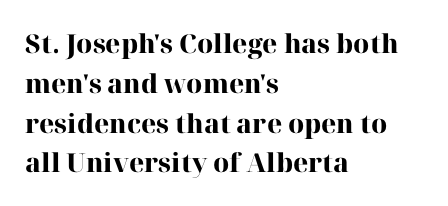
Q: Is the text bold? A: Yes.
Q: Is the text italic (slanted)? A: No, it is upright.
Q: Is the text underlined? A: No.
Q: How is the paragraph aligned? A: Left-aligned.
Q: Is the spacing between letters normal or unusually wide? A: Normal.
Q: Is the spacing between lines tight, normal or loose? A: Normal.
